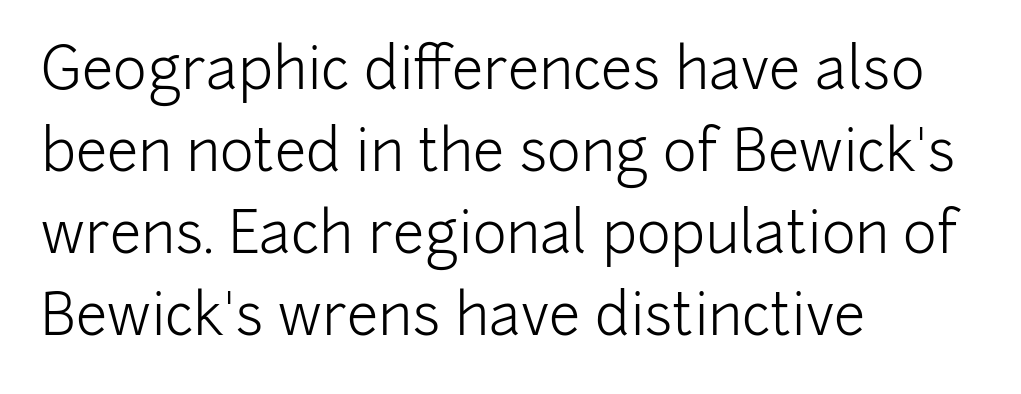
Q: Is the text bold? A: No.
Q: Is the text italic (slanted)? A: No, it is upright.
Q: Is the typeface a serif or a sans-serif typeface? A: Sans-serif.
Q: Is the text underlined? A: No.
Q: How is the paragraph aligned? A: Left-aligned.
Q: Is the spacing between letters normal or unusually wide? A: Normal.
Q: Is the spacing between lines tight, normal or loose? A: Normal.
Q: Width (condensed, normal, or wide)? A: Normal.
Q: Stroke contrast? A: Low.
Q: x-height? A: Medium.
Q: Monospaced? A: No.
